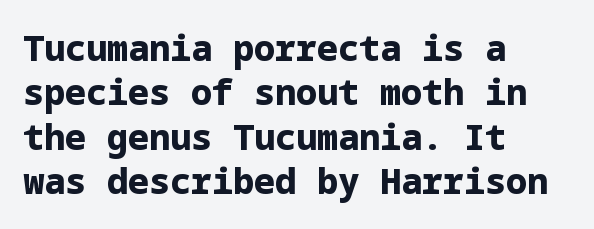
Q: Is the text bold? A: Yes.
Q: Is the text italic (slanted)? A: No, it is upright.
Q: Is the typeface a serif or a sans-serif typeface? A: Sans-serif.
Q: Is the text underlined? A: No.
Q: How is the paragraph aligned? A: Left-aligned.
Q: Is the spacing between letters normal or unusually wide? A: Normal.
Q: Is the spacing between lines tight, normal or loose? A: Normal.
Q: Width (condensed, normal, or wide)? A: Normal.
Q: Stroke contrast? A: Low.
Q: x-height? A: Medium.
